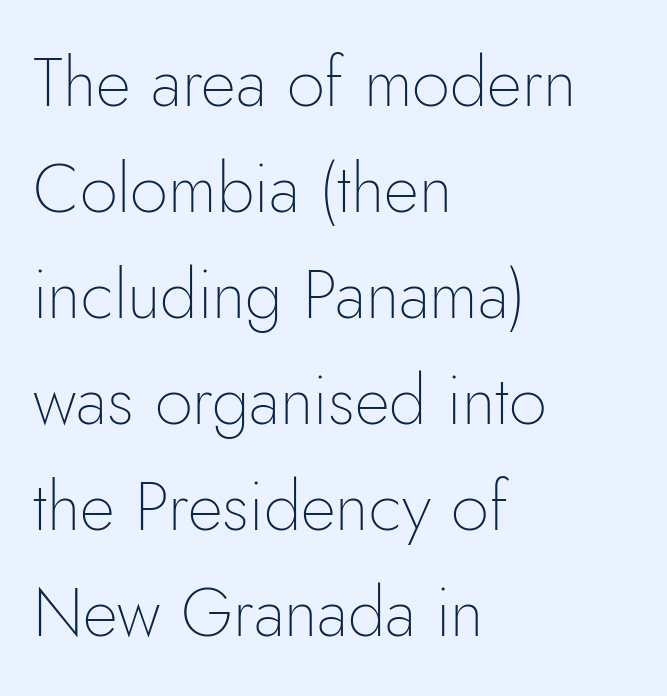
Q: Is the text bold? A: No.
Q: Is the text italic (slanted)? A: No, it is upright.
Q: Is the typeface a serif or a sans-serif typeface? A: Sans-serif.
Q: Is the text underlined? A: No.
Q: How is the paragraph aligned? A: Left-aligned.
Q: Is the spacing between letters normal or unusually wide? A: Normal.
Q: Is the spacing between lines tight, normal or loose? A: Normal.
Q: Width (condensed, normal, or wide)? A: Normal.
Q: Stroke contrast? A: Low.
Q: x-height? A: Small.
Q: Monospaced? A: No.
